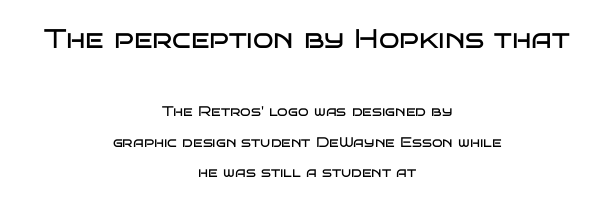
Ordinary non-slanted type is in use. The letterforms sit shoulder to shoulder at normal distance. Of the two passages, the one on top uses the larger point size. Each new line begins a long way beneath the previous one. This reads as an unemphasized weight, regular at the heaviest.
